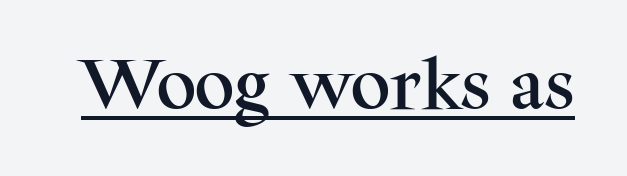
Q: Is the text italic (slanted)? A: No, it is upright.
Q: Is the typeface a serif or a sans-serif typeface? A: Serif.
Q: Is the text underlined? A: Yes.
Q: Is the spacing between letters normal or unusually wide? A: Normal.
Q: Width (condensed, normal, or wide)? A: Normal.
Q: Stroke contrast? A: Medium.
Q: x-height? A: Medium.
Q: Monospaced? A: No.
